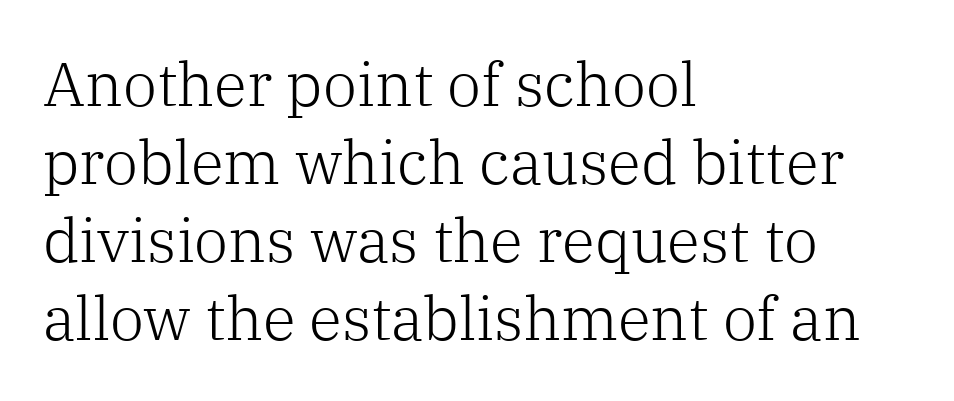
Short and long lines alike share a common starting point at left. You could not count columns in this text — the font is proportionally spaced. The passage shown is not bold in any degree. Unlike italic type, these characters show no tilt at all.
